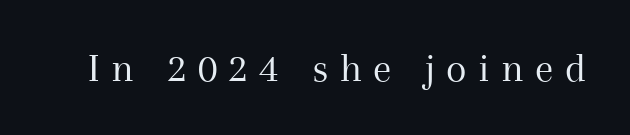
{"serif": "yes", "italic": "no", "bold": "no", "weight": "regular", "width": "normal", "stroke_contrast": "medium", "x_height": "medium", "monospaced": "no", "underline": "no", "letter_spacing": "wide", "letter_spacing_em": 0.27, "glyph_px": 42}
